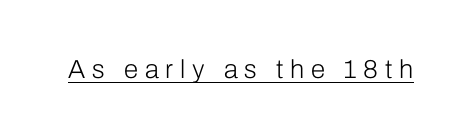
{"italic": "no", "bold": "no", "underline": "yes", "letter_spacing": "wide", "letter_spacing_em": 0.26, "glyph_px": 26}
